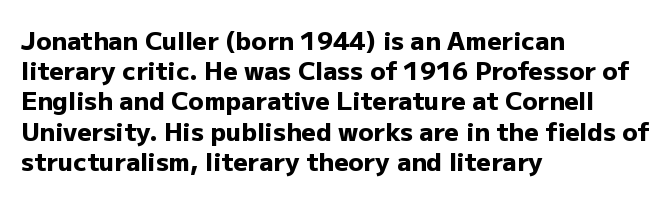
The image shows 25 px bold type, upright; set left-aligned, line spacing 1.21x, normal letter spacing, not underlined.
